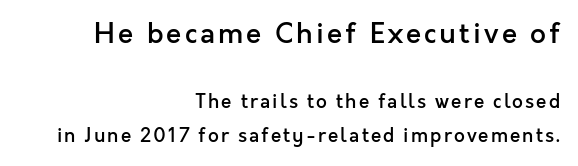
The image shows 28 px semibold sans-serif type, upright; set right-aligned, line spacing 1.8x, not underlined; the first (top) block is 1.47x larger; a medium x-height.
